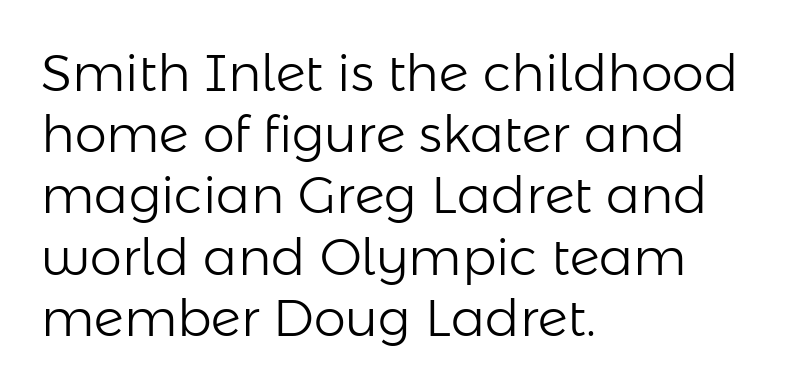
Q: Is the text bold? A: No.
Q: Is the text italic (slanted)? A: No, it is upright.
Q: Is the typeface a serif or a sans-serif typeface? A: Sans-serif.
Q: Is the text underlined? A: No.
Q: How is the paragraph aligned? A: Left-aligned.
Q: Is the spacing between letters normal or unusually wide? A: Normal.
Q: Width (condensed, normal, or wide)? A: Normal.
Q: Stroke contrast? A: Low.
Q: x-height? A: Medium.
Q: Monospaced? A: No.
